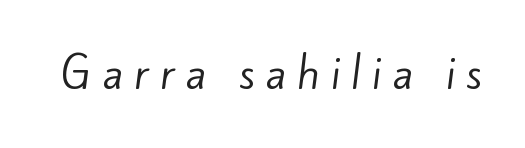
Q: Is the text bold? A: No.
Q: Is the typeface a serif or a sans-serif typeface? A: Sans-serif.
Q: Is the text underlined? A: No.
Q: Is the spacing between letters normal or unusually wide? A: Unusually wide.
Q: Width (condensed, normal, or wide)? A: Normal.
Q: Stroke contrast? A: Low.
Q: x-height? A: Small.
Q: Monospaced? A: No.
